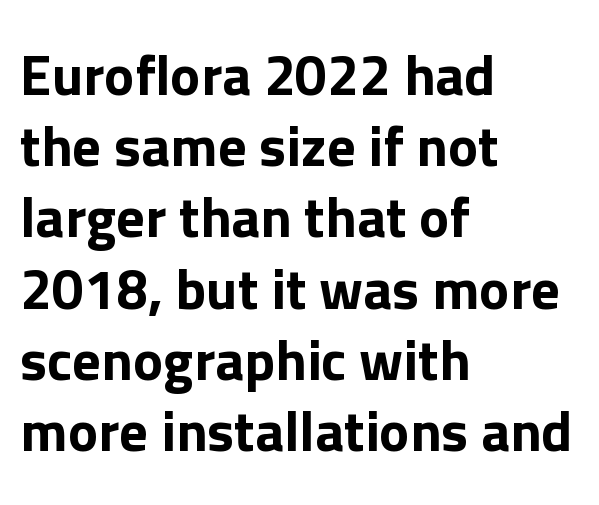
Q: Is the text italic (slanted)? A: No, it is upright.
Q: Is the typeface a serif or a sans-serif typeface? A: Sans-serif.
Q: Is the text underlined? A: No.
Q: How is the paragraph aligned? A: Left-aligned.
Q: Is the spacing between letters normal or unusually wide? A: Normal.
Q: Is the spacing between lines tight, normal or loose? A: Normal.
Q: Width (condensed, normal, or wide)? A: Normal.
Q: Stroke contrast? A: Low.
Q: x-height? A: Medium.
Q: Monospaced? A: No.
